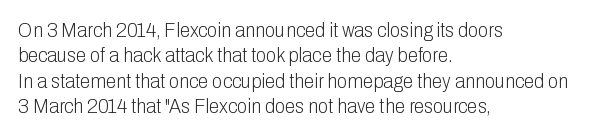
Q: Is the text bold? A: No.
Q: Is the text italic (slanted)? A: No, it is upright.
Q: Is the text underlined? A: No.
Q: How is the paragraph aligned? A: Left-aligned.
Q: Is the spacing between letters normal or unusually wide? A: Normal.
